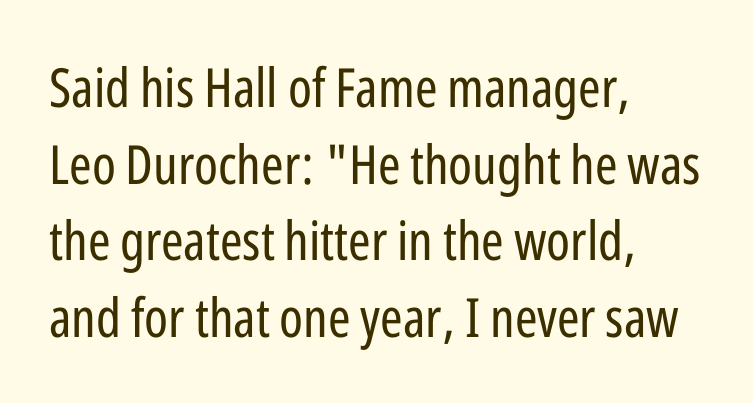
Q: Is the text bold? A: No.
Q: Is the text italic (slanted)? A: No, it is upright.
Q: Is the typeface a serif or a sans-serif typeface? A: Sans-serif.
Q: Is the text underlined? A: No.
Q: How is the paragraph aligned? A: Left-aligned.
Q: Is the spacing between letters normal or unusually wide? A: Normal.
Q: Is the spacing between lines tight, normal or loose? A: Normal.
Q: Width (condensed, normal, or wide)? A: Condensed.
Q: Stroke contrast? A: Low.
Q: x-height? A: Medium.
Q: Monospaced? A: No.
